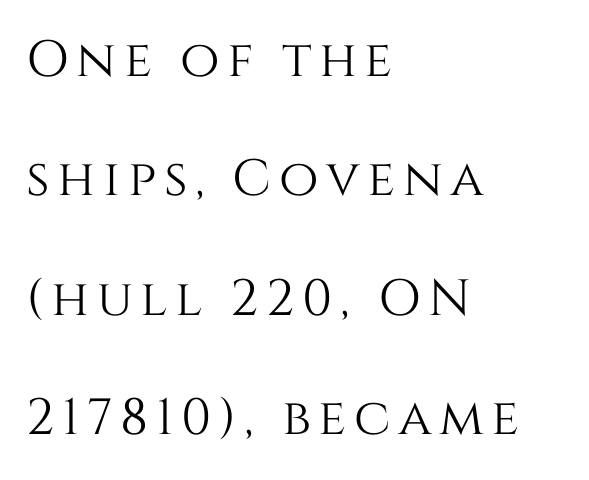
Q: Is the text italic (slanted)? A: No, it is upright.
Q: Is the text underlined? A: No.
Q: How is the paragraph aligned? A: Left-aligned.
Q: Is the spacing between lines tight, normal or loose? A: Loose.
Q: Width (condensed, normal, or wide)? A: Normal.
Q: Stroke contrast? A: Medium.
Q: x-height? A: Large.
Q: Monospaced? A: No.
